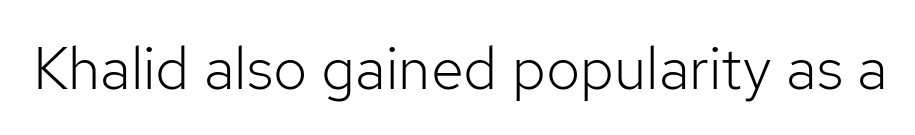
No extra ink here — the face is not bold. There is no visible air inserted between adjacent glyphs. The area under the type is left untouched. No feet cap the strokes, marking this as sans-serif type.
